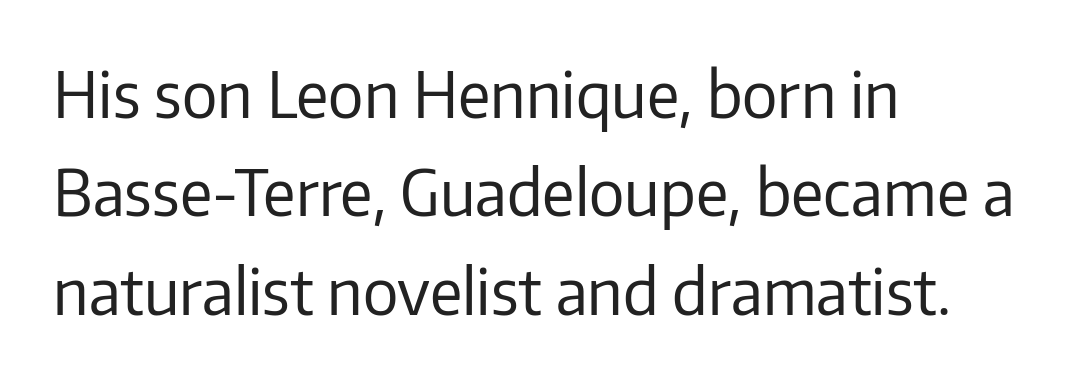
Q: Is the text bold? A: No.
Q: Is the text italic (slanted)? A: No, it is upright.
Q: Is the typeface a serif or a sans-serif typeface? A: Sans-serif.
Q: Is the text underlined? A: No.
Q: How is the paragraph aligned? A: Left-aligned.
Q: Is the spacing between letters normal or unusually wide? A: Normal.
Q: Is the spacing between lines tight, normal or loose? A: Normal.
Q: Width (condensed, normal, or wide)? A: Normal.
Q: Stroke contrast? A: Low.
Q: x-height? A: Medium.
Q: Monospaced? A: No.
